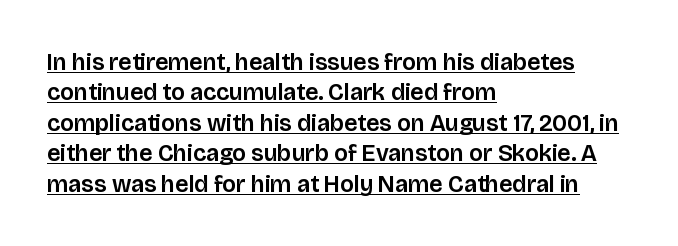
These lines stack with their left ends in a neat column. This sample uses an upright cut, with every glyph sitting square on the baseline. Glance below the letters and you will spot a drawn line. The line-height multiplier appears to be the usual default. Glyph-to-glyph distance matches everyday printed text.
